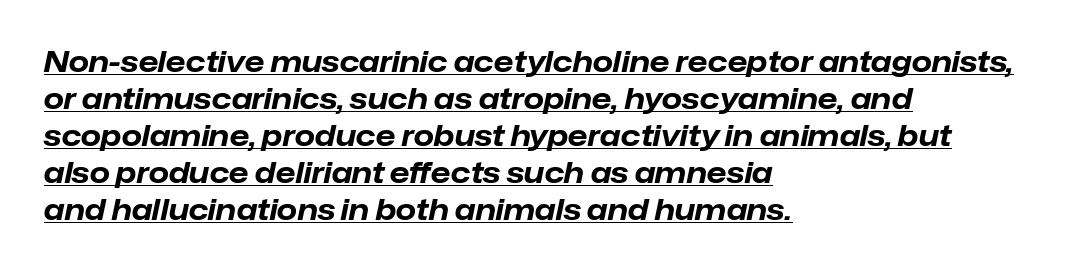
Honestly, the letter spacing is just normal — you wouldn't notice it. The block of text has a typical density, with ordinary space between rows. Quick note: underline on. The glyphs have the mass of a bold cut.
